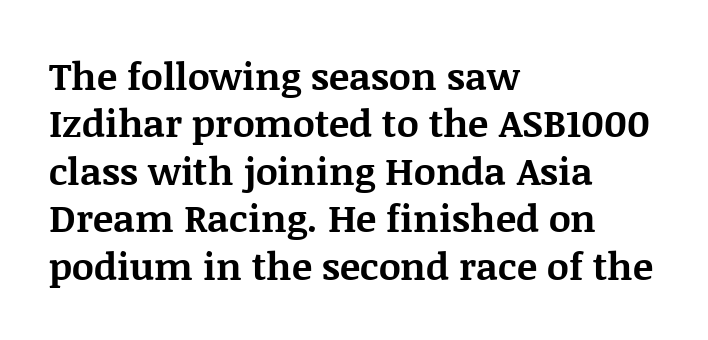
Q: Is the text bold? A: Yes.
Q: Is the text italic (slanted)? A: No, it is upright.
Q: Is the typeface a serif or a sans-serif typeface? A: Serif.
Q: Is the text underlined? A: No.
Q: How is the paragraph aligned? A: Left-aligned.
Q: Is the spacing between letters normal or unusually wide? A: Normal.
Q: Is the spacing between lines tight, normal or loose? A: Normal.
Q: Width (condensed, normal, or wide)? A: Normal.
Q: Stroke contrast? A: Medium.
Q: x-height? A: Large.
Q: Monospaced? A: No.
